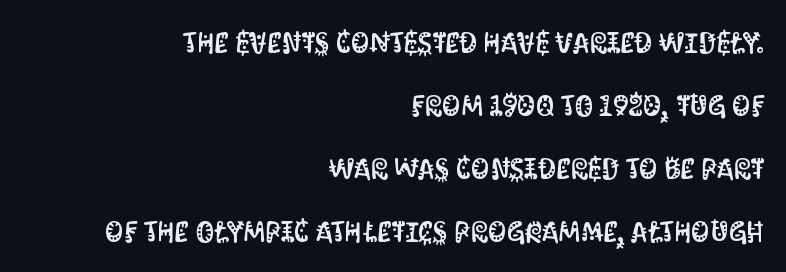
{"serif": "no", "italic": "no", "width": "condensed", "stroke_contrast": "medium", "x_height": "large", "monospaced": "no", "underline": "no", "align": "right", "line_spacing": "loose", "line_spacing_ratio": 2.17, "letter_spacing": "normal", "letter_spacing_em": 0.0, "glyph_px": 29}
